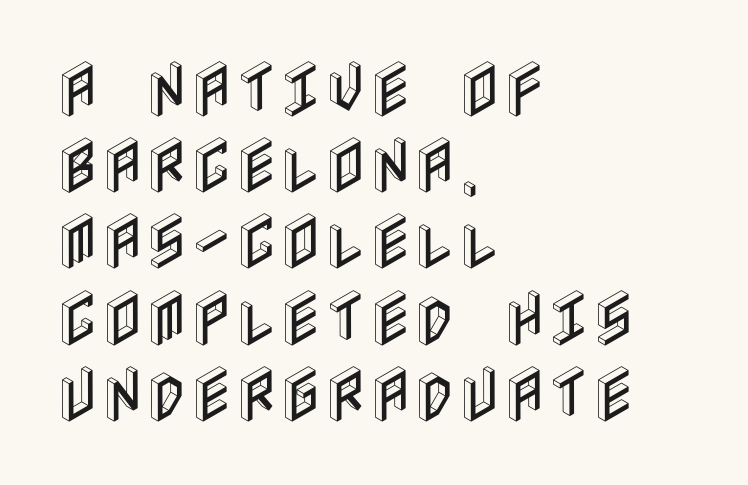
The image shows 61 px condensed type, upright; set left-aligned, normal line spacing (1.25x), normal letter spacing, not underlined; a large x-height.
